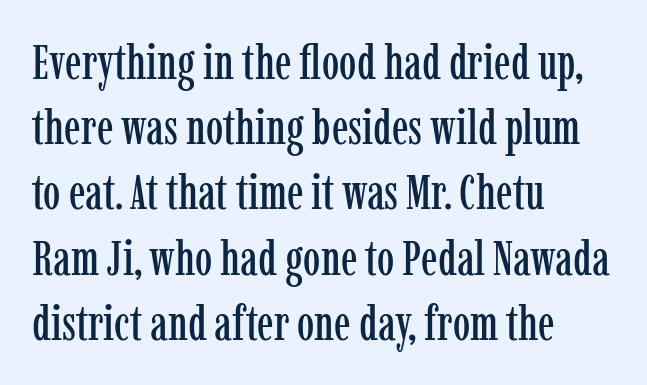
Quick note: not italic, upright. Honestly, the row spacing looks completely unremarkable. Here the designer chose a conventional face with non-uniform glyph widths. Left-aligned paragraph, ragged on the right. The characters display serif detailing at their extremities. The specimen omits any rule beneath the text block's lines.
